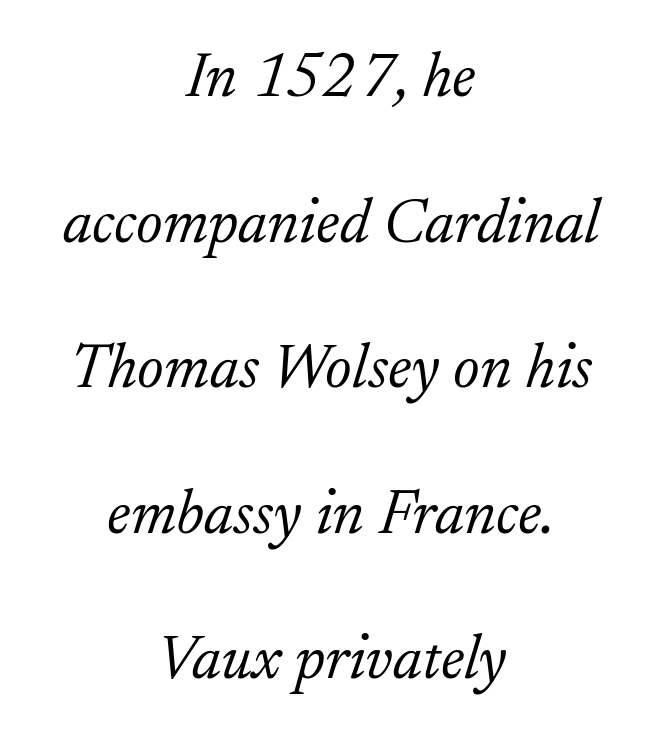
This sample uses a serif face. Leading: increased. The tracking reads as untouched default to a designer's eye. A student would call this center alignment; a typographer would say set centered.
